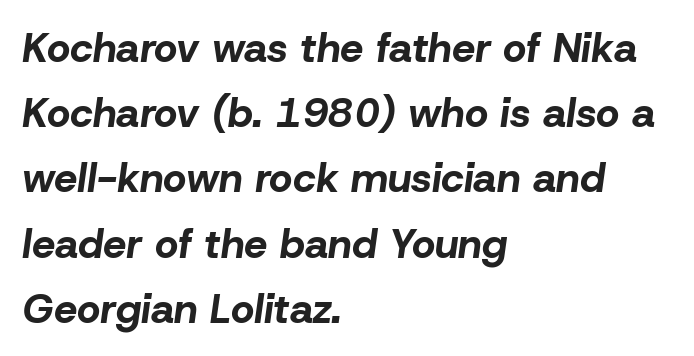
{"italic": "yes", "lean": "right", "slant_degrees": 8, "bold": "yes", "weight": "bold", "width": "normal", "stroke_contrast": "low", "x_height": "medium", "monospaced": "no", "underline": "no", "align": "left", "line_spacing": "normal", "line_spacing_ratio": 1.59, "letter_spacing": "normal", "letter_spacing_em": 0.0, "glyph_px": 41}
